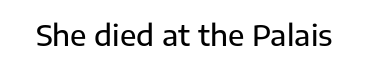
The image shows 29 px sans-serif type, upright; set normal letter spacing, not underlined; low stroke contrast and a medium x-height.
